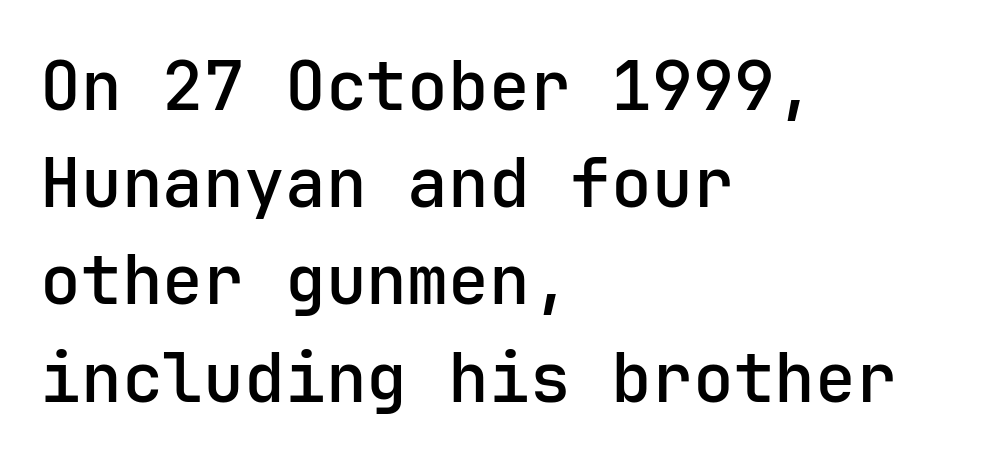
Q: Is the text bold? A: Semi-bold.
Q: Is the text italic (slanted)? A: No, it is upright.
Q: Is the typeface a serif or a sans-serif typeface? A: Sans-serif.
Q: Is the text underlined? A: No.
Q: How is the paragraph aligned? A: Left-aligned.
Q: Is the spacing between letters normal or unusually wide? A: Normal.
Q: Is the spacing between lines tight, normal or loose? A: Normal.
Q: Width (condensed, normal, or wide)? A: Normal.
Q: Stroke contrast? A: Low.
Q: x-height? A: Medium.
